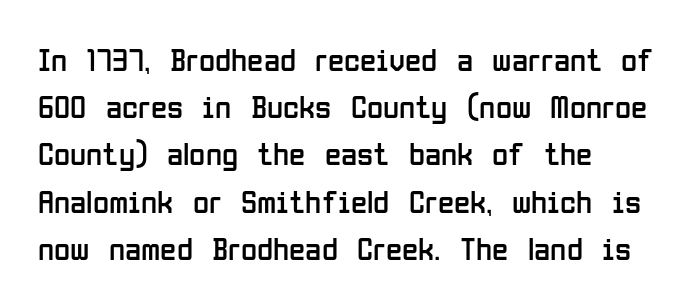
You could not count columns in this text — the font is proportionally spaced. A clean baseline with only descenders dipping below it. Typographically, this falls in the sans-serif category. Successive baselines arrive at the customary interval. The type sits square on the baseline with zero lean. Inter-character spacing is left at the font's built-in metrics.
